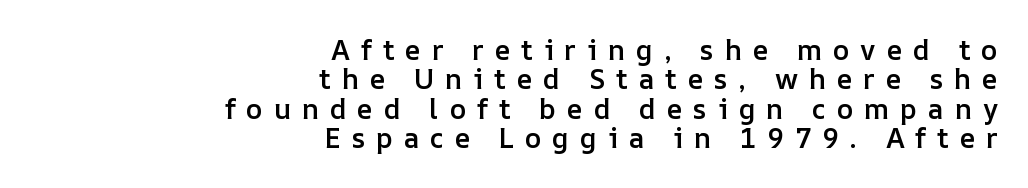
The image shows 28 px semibold type, upright; set right-aligned, tight line spacing (1.05x), unusually wide letter spacing (+0.38 em), not underlined; low stroke contrast and a medium x-height.
